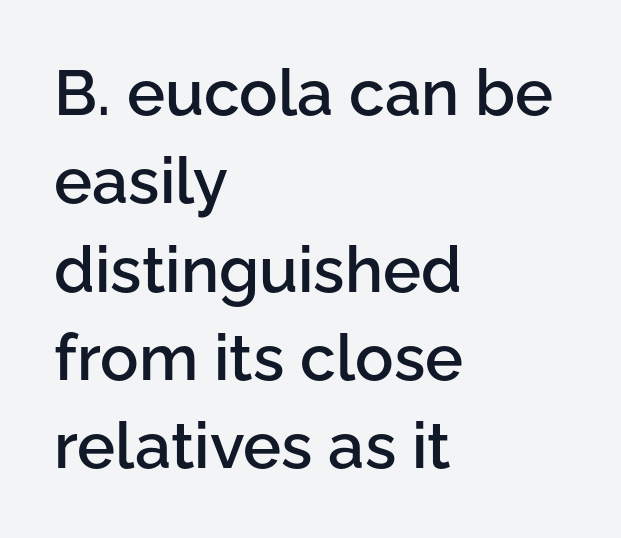
Q: Is the text bold? A: Semi-bold.
Q: Is the text italic (slanted)? A: No, it is upright.
Q: Is the typeface a serif or a sans-serif typeface? A: Sans-serif.
Q: Is the text underlined? A: No.
Q: How is the paragraph aligned? A: Left-aligned.
Q: Is the spacing between letters normal or unusually wide? A: Normal.
Q: Is the spacing between lines tight, normal or loose? A: Normal.
Q: Width (condensed, normal, or wide)? A: Normal.
Q: Stroke contrast? A: Low.
Q: x-height? A: Medium.
Q: Monospaced? A: No.
